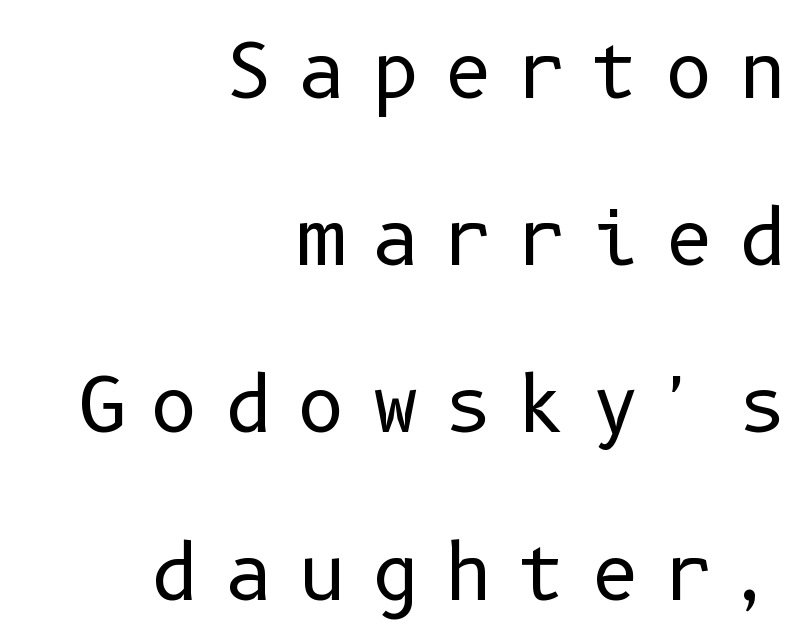
{"serif": "no", "italic": "no", "bold": "no", "weight": "regular", "width": "normal", "stroke_contrast": "low", "x_height": "medium", "underline": "no", "align": "right", "line_spacing": "loose", "line_spacing_ratio": 2.23, "letter_spacing": "wide", "letter_spacing_em": 0.33, "glyph_px": 75}
